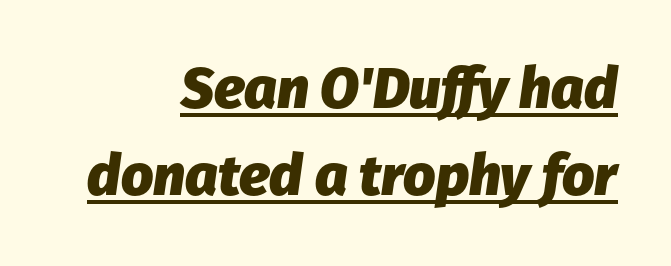
Q: Is the text bold? A: Yes.
Q: Is the text italic (slanted)? A: Yes, it leans right by about 8 degrees.
Q: Is the text underlined? A: Yes.
Q: How is the paragraph aligned? A: Right-aligned.
Q: Is the spacing between letters normal or unusually wide? A: Normal.
Q: Is the spacing between lines tight, normal or loose? A: Normal.
Q: Width (condensed, normal, or wide)? A: Normal.
Q: Stroke contrast? A: Low.
Q: x-height? A: Medium.
Q: Monospaced? A: No.
